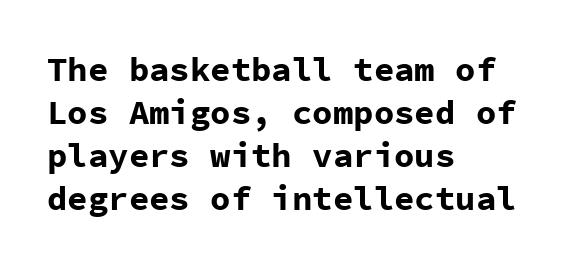
Upright lettering throughout. Between one letter and the next there's only the usual sliver of space. The rendering uses a bold face; every stroke is thick and dark. Baseline-to-baseline distance is the conventional proportion of letter height.
